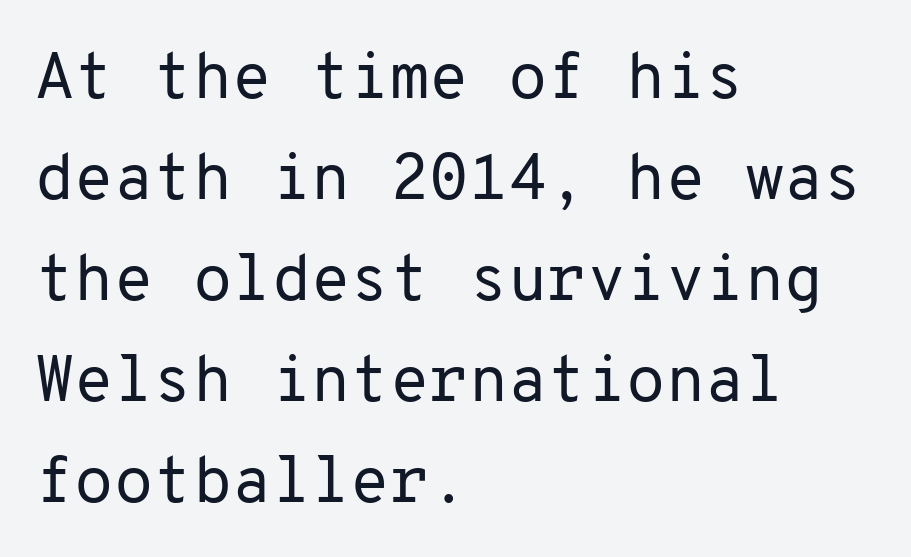
The image shows 64 px regular-weight sans-serif type, upright, monospaced; set left-aligned, normal line spacing (1.58x), normal letter spacing, not underlined; low stroke contrast and a medium x-height.
